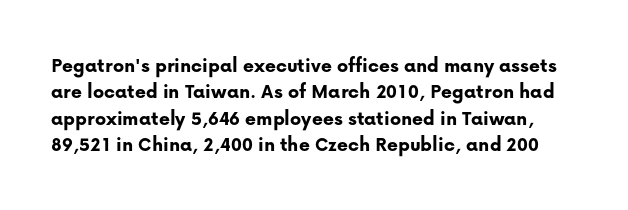
Typesetter's note: full bold, strokes at maximum text heaviness. Every character sits straight up, as roman type does. Here the glyphs are tracked normally, forming tight word shapes. Check the space under the baseline: it is left empty. Successive baselines arrive at the customary interval.
